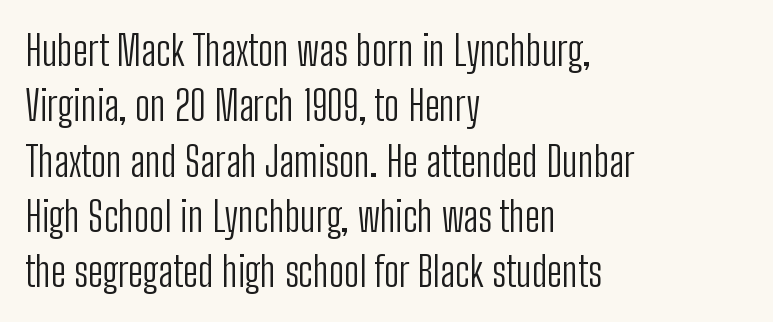
{"serif": "no", "italic": "no", "bold": "no", "weight": "light", "width": "condensed", "stroke_contrast": "low", "x_height": "medium", "monospaced": "no", "underline": "no", "align": "left", "line_spacing": "normal", "line_spacing_ratio": 1.35, "letter_spacing": "normal", "letter_spacing_em": 0.0, "glyph_px": 41}
